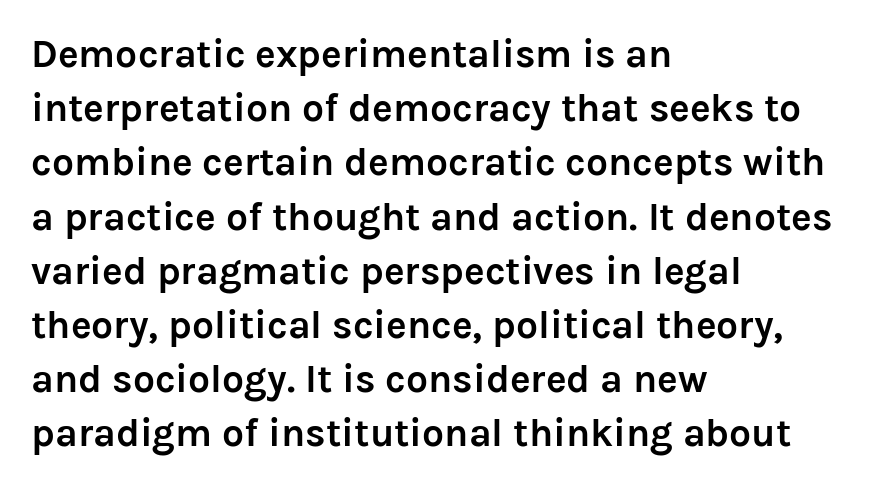
Q: Is the text bold? A: Yes.
Q: Is the text italic (slanted)? A: No, it is upright.
Q: Is the typeface a serif or a sans-serif typeface? A: Sans-serif.
Q: Is the text underlined? A: No.
Q: How is the paragraph aligned? A: Left-aligned.
Q: Is the spacing between letters normal or unusually wide? A: Normal.
Q: Is the spacing between lines tight, normal or loose? A: Normal.
Q: Width (condensed, normal, or wide)? A: Normal.
Q: Stroke contrast? A: Low.
Q: x-height? A: Medium.
Q: Monospaced? A: No.
